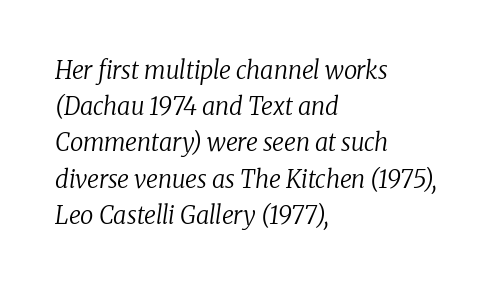
{"italic": "yes", "lean": "right", "slant_degrees": 8, "bold": "no", "underline": "no", "align": "left", "line_spacing": "normal", "line_spacing_ratio": 1.51, "letter_spacing": "normal", "letter_spacing_em": 0.0, "glyph_px": 24}
